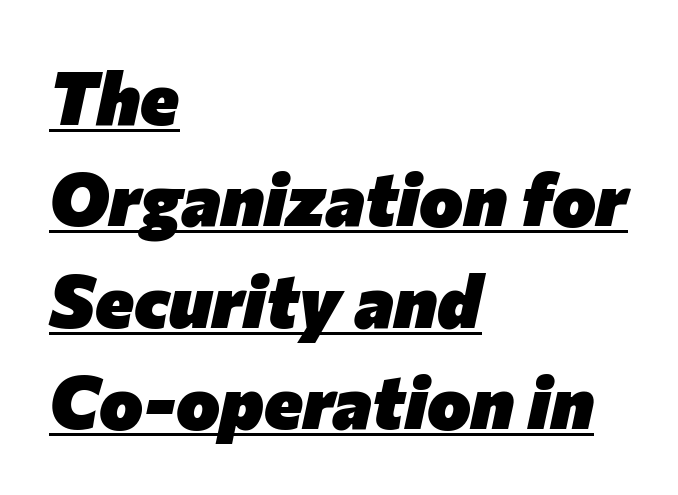
The passage shown has conventional tracking throughout. Compared with ordinary roman type, these characters are visibly tilted. Varying glyph widths throughout — classic text-font behaviour. Honestly, the row spacing looks completely unremarkable. Caption: lettering with a line underneath.
